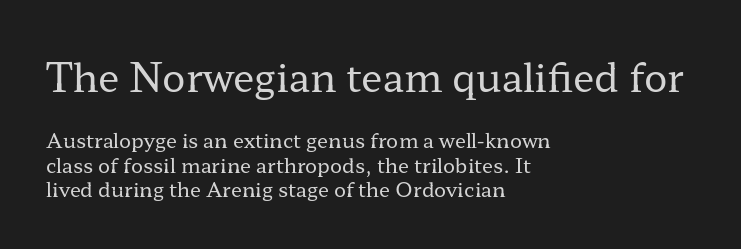
The image shows 39 px regular-weight, wide serif type, upright; set left-aligned, line spacing 1.21x, normal letter spacing, not underlined; the first (top) block is 1.95x larger; low stroke contrast and a medium x-height.
